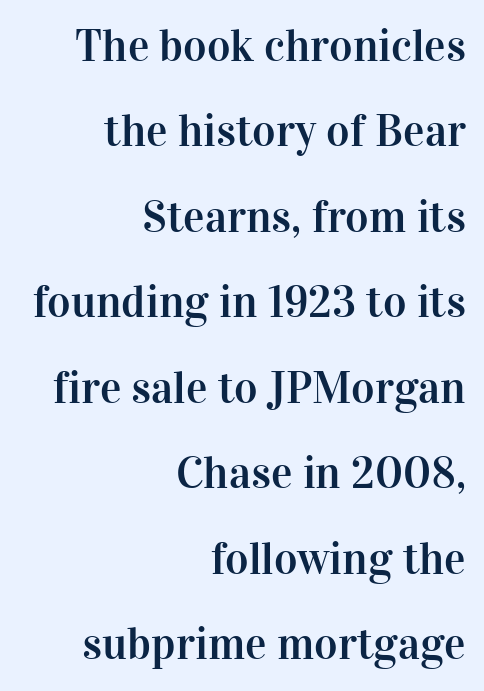
Q: Is the text italic (slanted)? A: No, it is upright.
Q: Is the typeface a serif or a sans-serif typeface? A: Serif.
Q: Is the text underlined? A: No.
Q: How is the paragraph aligned? A: Right-aligned.
Q: Is the spacing between letters normal or unusually wide? A: Normal.
Q: Is the spacing between lines tight, normal or loose? A: Loose.
Q: Width (condensed, normal, or wide)? A: Normal.
Q: Stroke contrast? A: High.
Q: x-height? A: Medium.
Q: Monospaced? A: No.
